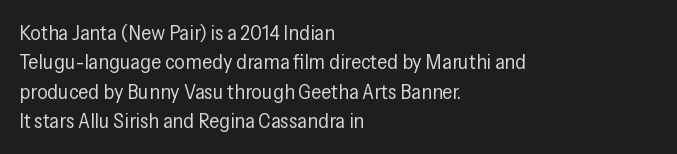
Q: Is the text bold? A: No.
Q: Is the text italic (slanted)? A: No, it is upright.
Q: Is the text underlined? A: No.
Q: How is the paragraph aligned? A: Left-aligned.
Q: Is the spacing between letters normal or unusually wide? A: Normal.
Q: Is the spacing between lines tight, normal or loose? A: Normal.
